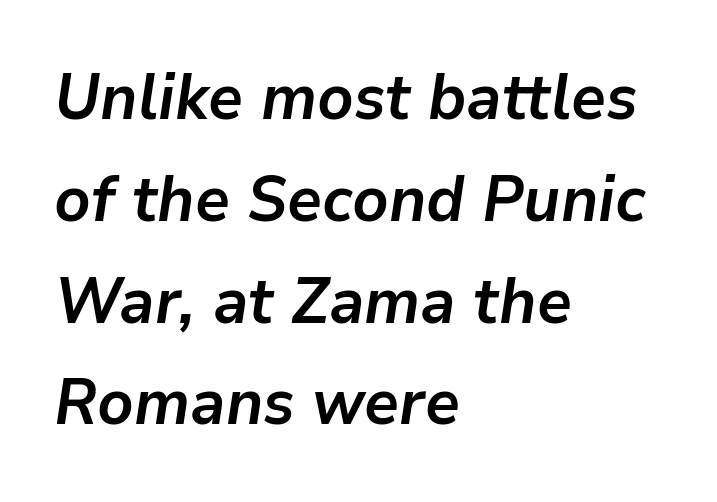
{"italic": "yes", "lean": "right", "slant_degrees": 9, "bold": "yes", "weight": "semibold", "width": "normal", "stroke_contrast": "low", "x_height": "medium", "monospaced": "no", "underline": "no", "align": "left", "line_spacing": "normal", "line_spacing_ratio": 1.59, "letter_spacing": "normal", "letter_spacing_em": 0.0, "glyph_px": 64}
